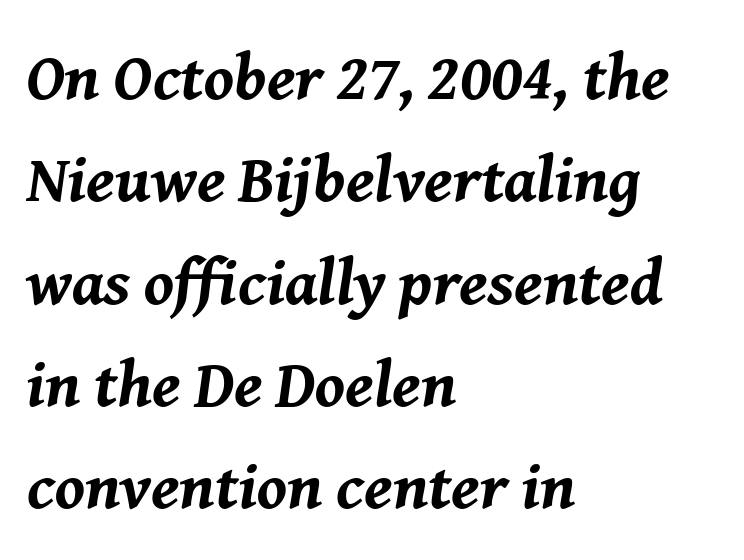
{"italic": "yes", "lean": "right", "slant_degrees": 8, "bold": "yes", "weight": "bold", "width": "normal", "stroke_contrast": "medium", "x_height": "medium", "monospaced": "no", "underline": "no", "align": "left", "line_spacing": "normal", "line_spacing_ratio": 1.55, "letter_spacing": "normal", "letter_spacing_em": 0.0, "glyph_px": 66}
